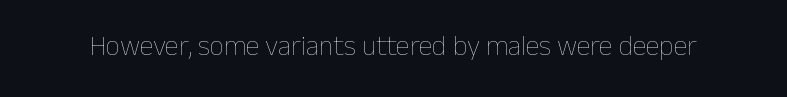
Q: Is the text bold? A: No.
Q: Is the text italic (slanted)? A: No, it is upright.
Q: Is the text underlined? A: No.
Q: Is the spacing between letters normal or unusually wide? A: Normal.
Q: Width (condensed, normal, or wide)? A: Normal.
Q: Stroke contrast? A: Low.
Q: x-height? A: Medium.
Q: Monospaced? A: No.
